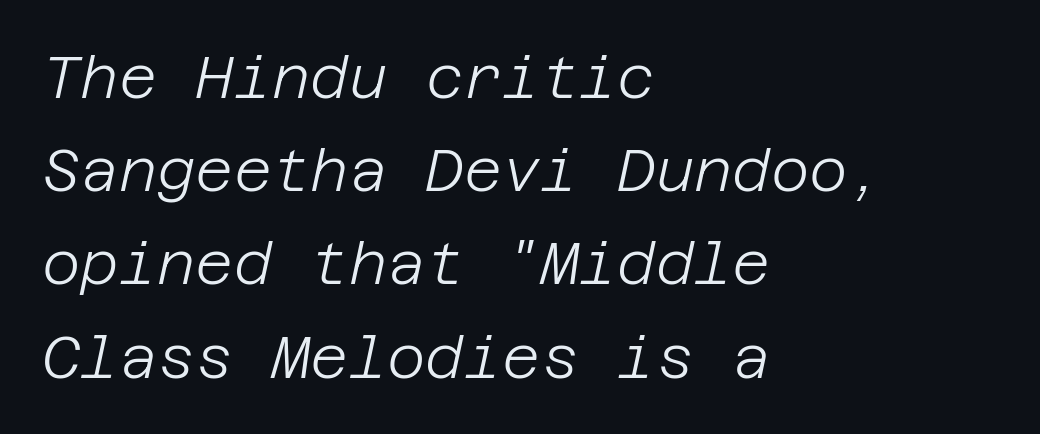
The image shows 59 px light type, italic (leaning right); set left-aligned, normal line spacing (1.58x), normal letter spacing, not underlined; low stroke contrast and a large x-height.
